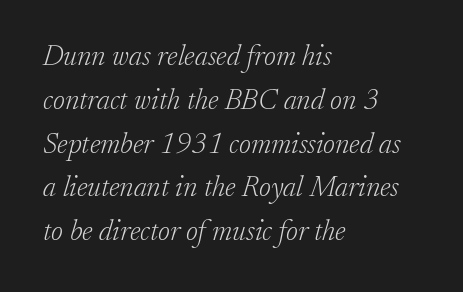
The image shows 29 px light serif type, italic (leaning right); set left-aligned, normal line spacing (1.51x), normal letter spacing, not underlined; low stroke contrast and a small x-height.
